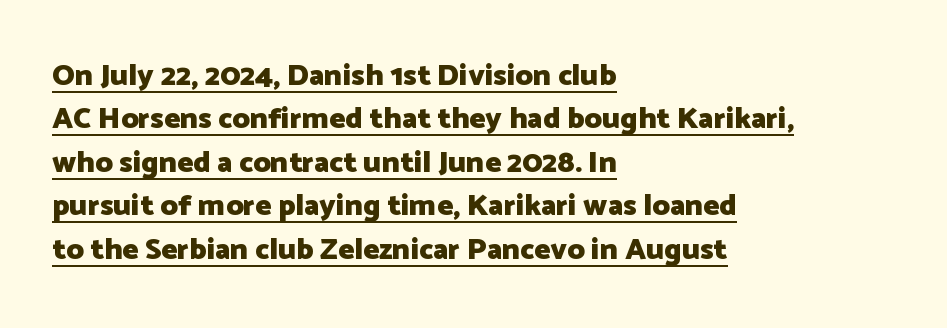
{"serif": "no", "italic": "no", "bold": "yes", "weight": "heavy", "width": "normal", "stroke_contrast": "low", "x_height": "medium", "monospaced": "no", "underline": "yes", "align": "left", "line_spacing": "normal", "line_spacing_ratio": 1.45, "letter_spacing": "normal", "letter_spacing_em": 0.0, "glyph_px": 30}
